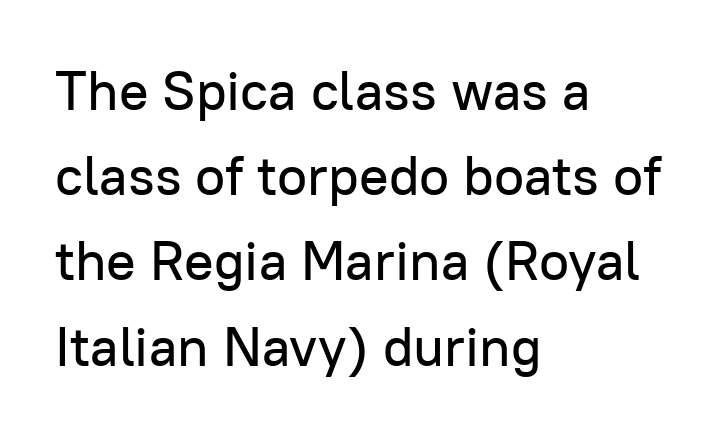
Q: Is the text italic (slanted)? A: No, it is upright.
Q: Is the typeface a serif or a sans-serif typeface? A: Sans-serif.
Q: Is the text underlined? A: No.
Q: How is the paragraph aligned? A: Left-aligned.
Q: Is the spacing between letters normal or unusually wide? A: Normal.
Q: Is the spacing between lines tight, normal or loose? A: Normal.
Q: Width (condensed, normal, or wide)? A: Normal.
Q: Stroke contrast? A: Low.
Q: x-height? A: Medium.
Q: Monospaced? A: No.
